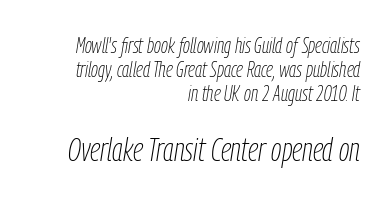
The passage shown is typed in a proportional face where columns would drift. Honestly, the rows look squashed on top of each other. The line texture is even and compact thanks to regular tracking. Notice how the stems are inclined rather than vertical — that's the hallmark of italics.
